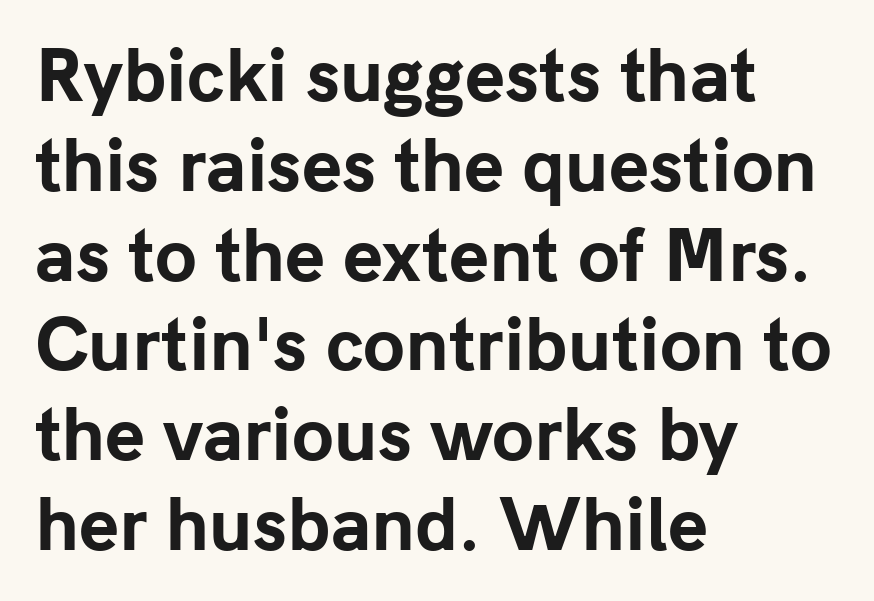
{"serif": "no", "italic": "no", "bold": "yes", "weight": "bold", "width": "normal", "stroke_contrast": "low", "x_height": "medium", "monospaced": "no", "underline": "no", "align": "left", "line_spacing": "normal", "line_spacing_ratio": 1.32, "letter_spacing": "normal", "letter_spacing_em": 0.0, "glyph_px": 68}
